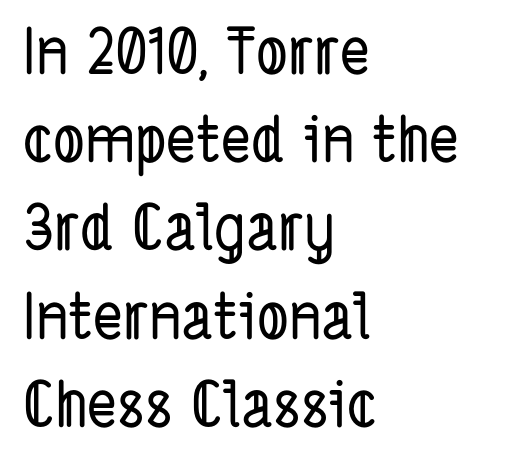
Q: Is the typeface a serif or a sans-serif typeface? A: Sans-serif.
Q: Is the text underlined? A: No.
Q: How is the paragraph aligned? A: Left-aligned.
Q: Is the spacing between letters normal or unusually wide? A: Normal.
Q: Is the spacing between lines tight, normal or loose? A: Normal.
Q: Width (condensed, normal, or wide)? A: Condensed.
Q: Stroke contrast? A: Low.
Q: x-height? A: Medium.
Q: Monospaced? A: No.
